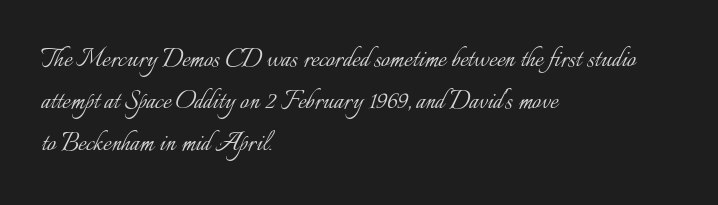
The line texture is even and compact thanks to regular tracking. Unmarked baselines from the first word to the last. The paragraph has a hard left edge and a soft right edge. A typesetter would call this proportional, since set widths differ per character. The face looks like a standard text weight, possibly lighter.
